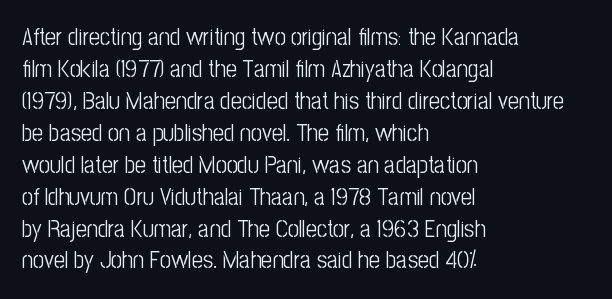
A bare baseline throughout the passage. Does the lettering tilt? It doesn't — this is upright. Leftover space on each line is placed entirely after the last word. Regarding leading, the lines here are spaced in the standard way. Inter-character spacing is left at the font's built-in metrics. Compared with a typical body face, this is equally light or lighter still.
